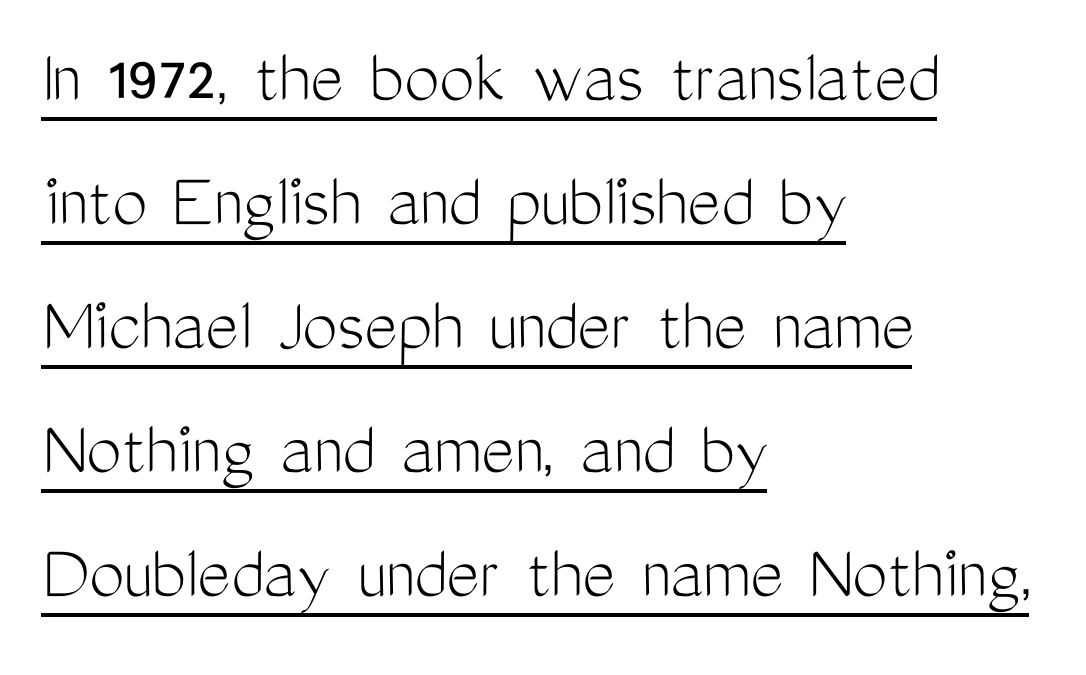
Q: Is the text bold? A: No.
Q: Is the text italic (slanted)? A: No, it is upright.
Q: Is the typeface a serif or a sans-serif typeface? A: Sans-serif.
Q: Is the text underlined? A: Yes.
Q: How is the paragraph aligned? A: Left-aligned.
Q: Is the spacing between letters normal or unusually wide? A: Normal.
Q: Is the spacing between lines tight, normal or loose? A: Normal.
Q: Width (condensed, normal, or wide)? A: Condensed.
Q: Stroke contrast? A: Medium.
Q: x-height? A: Medium.
Q: Monospaced? A: No.
